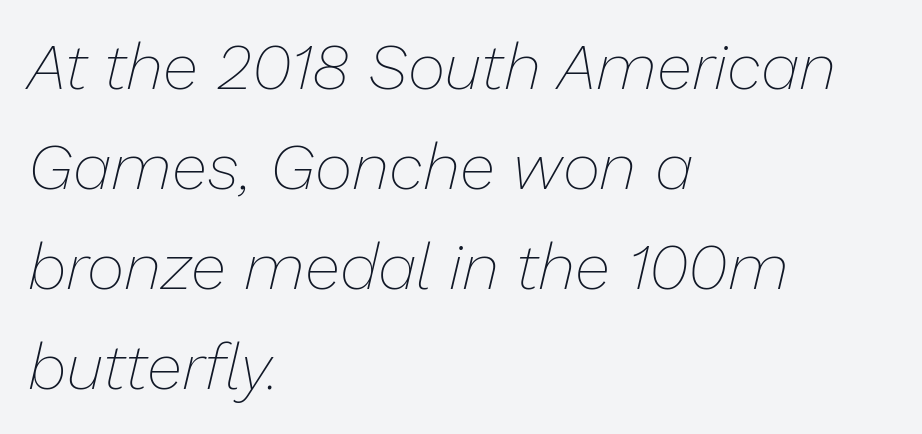
The image shows 65 px thin type, italic (leaning right); set left-aligned, normal line spacing (1.54x), normal letter spacing, not underlined; low stroke contrast and a medium x-height.
